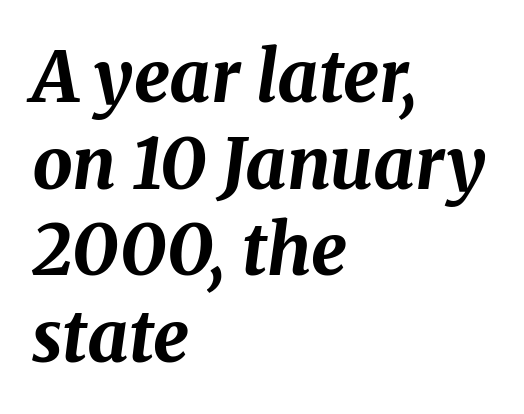
The image shows 71 px bold type, italic (leaning right); set left-aligned, line spacing 1.22x, normal letter spacing, not underlined; medium stroke contrast and a medium x-height.
